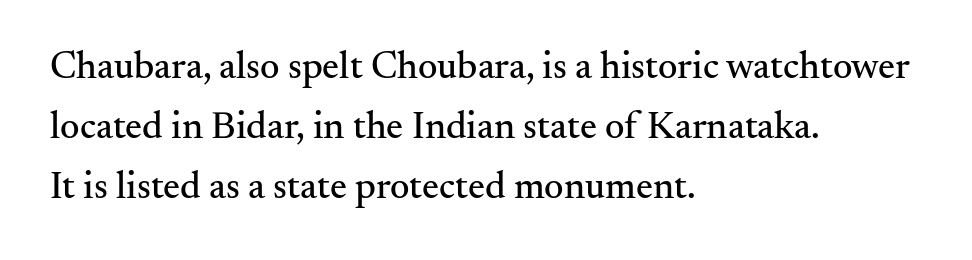
Q: Is the text italic (slanted)? A: No, it is upright.
Q: Is the typeface a serif or a sans-serif typeface? A: Serif.
Q: Is the text underlined? A: No.
Q: How is the paragraph aligned? A: Left-aligned.
Q: Is the spacing between letters normal or unusually wide? A: Normal.
Q: Is the spacing between lines tight, normal or loose? A: Normal.
Q: Width (condensed, normal, or wide)? A: Normal.
Q: Stroke contrast? A: Medium.
Q: x-height? A: Small.
Q: Monospaced? A: No.
